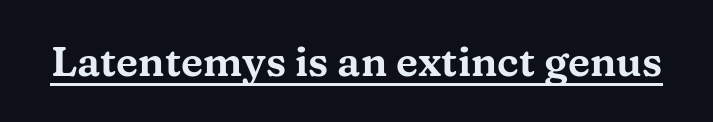
{"serif": "yes", "italic": "no", "width": "wide", "stroke_contrast": "medium", "x_height": "medium", "monospaced": "no", "underline": "yes", "letter_spacing": "normal", "letter_spacing_em": 0.0, "glyph_px": 41}
